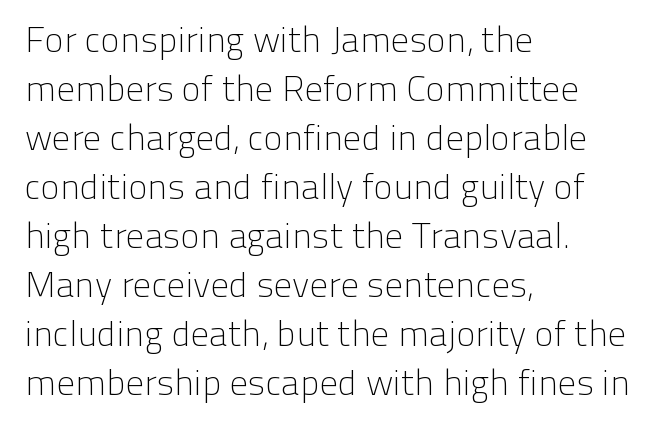
If you measured baseline to baseline, you'd find a middling distance. The strokes are not fattened; the text isn't bold. Honestly, there is no underline to notice here at all. This sample uses plain, unmodified letter spacing. The typography opts for an upright posture over an oblique one. The passage shown is typed in a proportional face where columns would drift.
